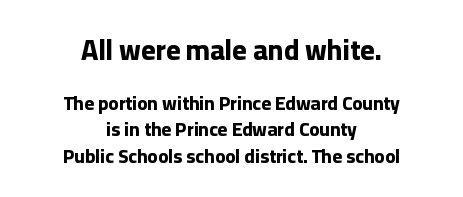
The rows are spaced the way most documents space them. The setting favours the middle, as headings and verse often do. The emphasis by scale lands on block number one, above. Pretty heavy lettering here — definitely bold. A clean baseline with only descenders dipping below it. A typesetter would call this proportional, since set widths differ per character.
